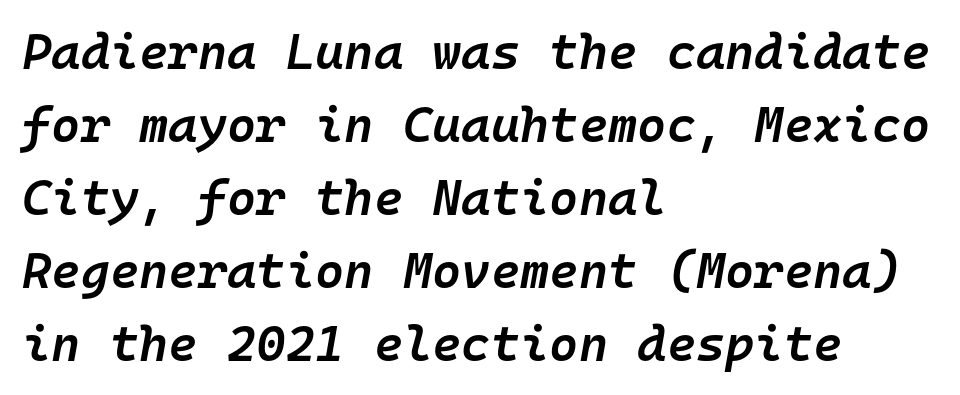
{"italic": "yes", "lean": "right", "slant_degrees": 10, "bold": "semi", "weight": "semibold", "width": "normal", "stroke_contrast": "low", "x_height": "medium", "monospaced": "yes", "underline": "no", "align": "left", "line_spacing": "normal", "line_spacing_ratio": 1.46, "letter_spacing": "normal", "letter_spacing_em": 0.0, "glyph_px": 50}
